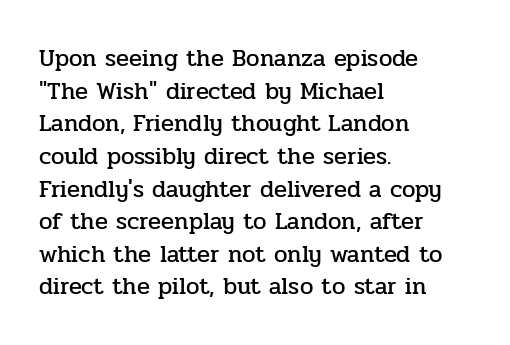
The vertical gap from one line to the next is medium. The rendering keeps characters at their native spacing. The axis of the letterforms is exactly vertical. Bare-footed words on every line. In CSS terms this would be text-align: left.
